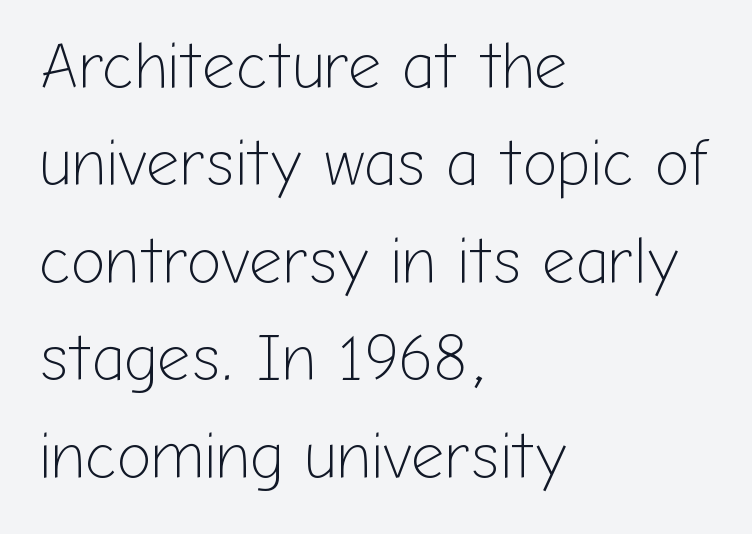
{"serif": "no", "italic": "no", "bold": "no", "weight": "light", "width": "normal", "stroke_contrast": "low", "x_height": "medium", "monospaced": "no", "underline": "no", "align": "left", "line_spacing": "normal", "line_spacing_ratio": 1.5, "letter_spacing": "normal", "letter_spacing_em": 0.0, "glyph_px": 65}
